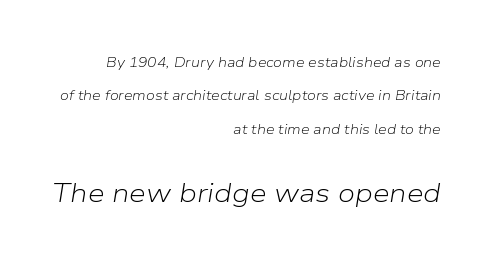
{"italic": "yes", "lean": "right", "slant_degrees": 9, "bold": "no", "underline": "no", "align": "right", "line_spacing": "loose", "line_spacing_ratio": 2.38, "letter_spacing": "normal", "letter_spacing_em": 0.0, "larger_block": "second", "size_ratio": 1.93, "glyph_px": 27}
